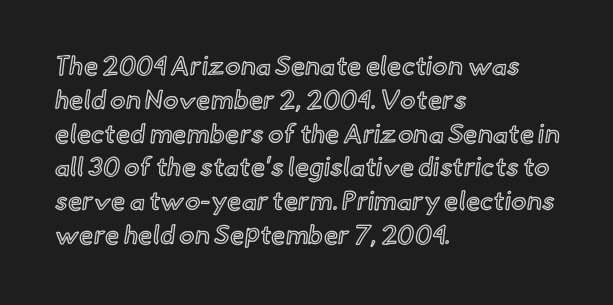
The ragged edge is on the right, which tells us the setting is flush left. How would I describe the line gaps? Plain and ordinary. Only glyphs here, with clear space below each row.
